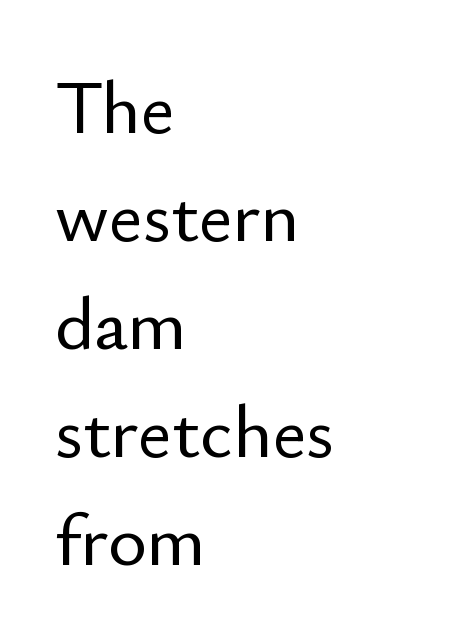
Baseline-to-baseline distance is the conventional proportion of letter height. The letters carry no serifs — their stems end cleanly without finishing strokes. The rendering anchors every line to the left-hand side. Nothing unusual about the tracking: characters are spaced as the font intends. When letters stand straight like this, we call the style roman or upright.
